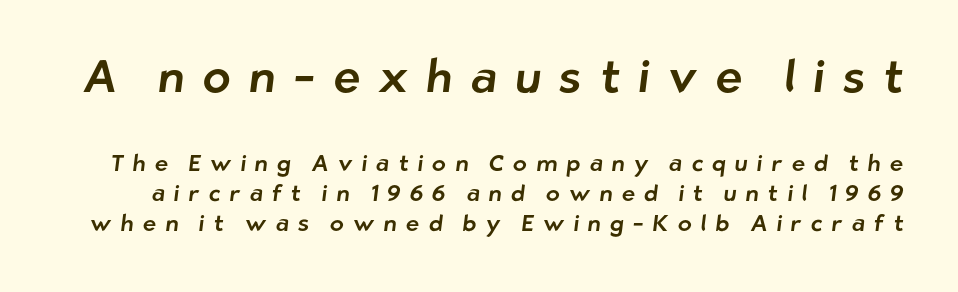
{"serif": "no", "width": "normal", "stroke_contrast": "low", "x_height": "medium", "monospaced": "no", "underline": "no", "line_spacing": "normal", "line_spacing_ratio": 1.31, "letter_spacing": "wide", "letter_spacing_em": 0.39, "larger_block": "first", "size_ratio": 2.0, "glyph_px": 46}
